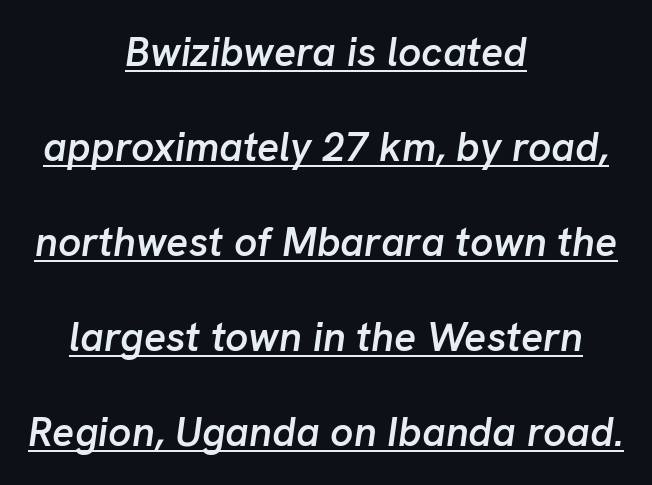
Q: Is the text bold? A: Semi-bold.
Q: Is the text italic (slanted)? A: Yes, it leans right by about 8 degrees.
Q: Is the text underlined? A: Yes.
Q: How is the paragraph aligned? A: Centered.
Q: Is the spacing between letters normal or unusually wide? A: Normal.
Q: Is the spacing between lines tight, normal or loose? A: Loose.
Q: Width (condensed, normal, or wide)? A: Normal.
Q: Stroke contrast? A: Low.
Q: x-height? A: Medium.
Q: Monospaced? A: No.
